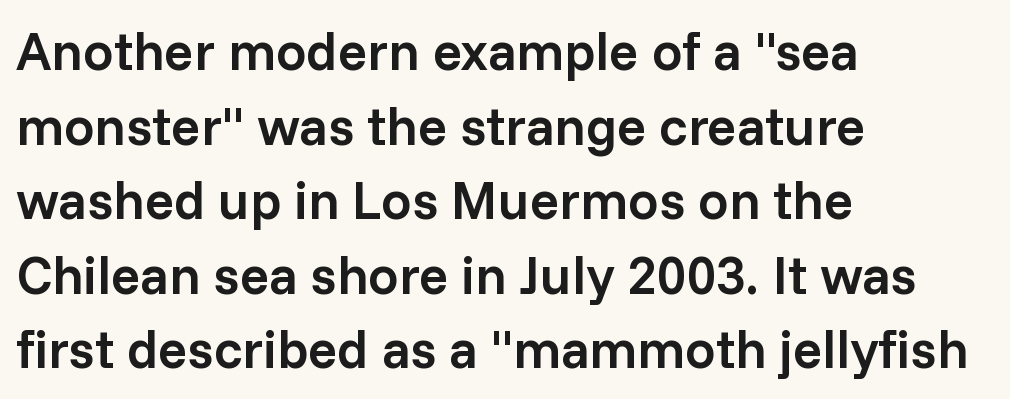
{"serif": "no", "italic": "no", "bold": "semi", "weight": "semibold", "width": "normal", "stroke_contrast": "low", "x_height": "medium", "monospaced": "no", "underline": "no", "align": "left", "line_spacing": "normal", "line_spacing_ratio": 1.38, "letter_spacing": "normal", "letter_spacing_em": 0.0, "glyph_px": 54}
